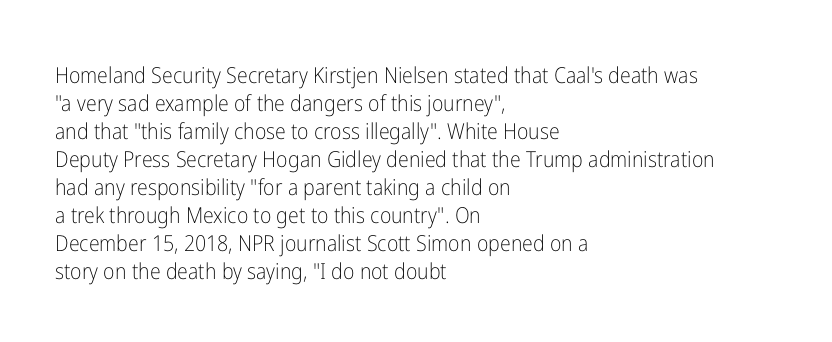
The image shows 22 px text type, upright; set left-aligned, normal line spacing (1.27x), normal letter spacing, not underlined.
